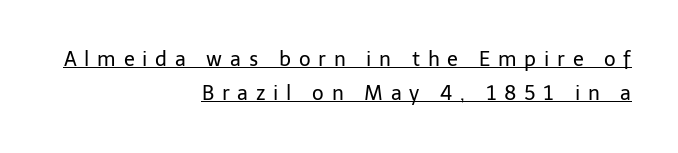
The vertical gap from one line to the next is medium. The weight would be labelled regular, book, light, or lighter still. A baseline rule has been typeset under these characters. Rendered with straight, roman letterforms. The paragraph has a hard right edge and a soft left edge.
